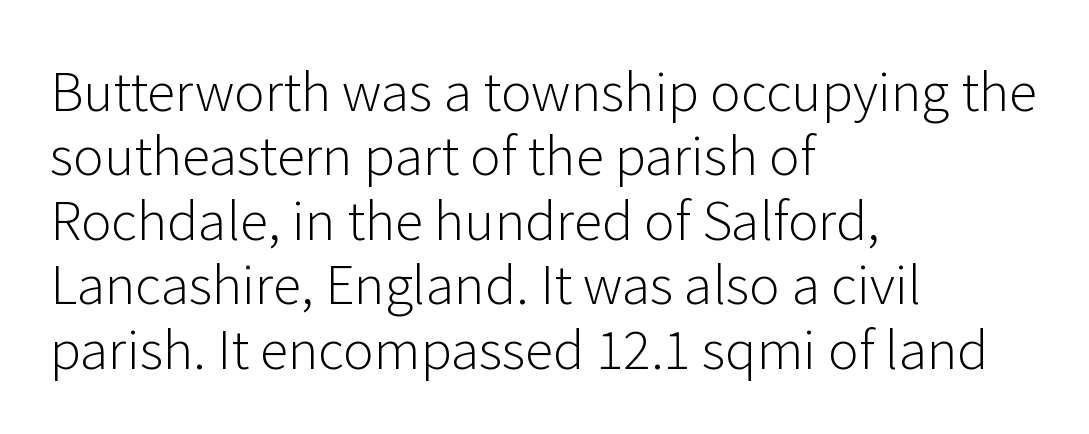
Looks like regular typesetting: each glyph gets only the width it needs. Does extra space separate the letters? No, they use regular spacing. The glyphs in this specimen are sans serif. The letterforms sit at book weight or below. These lines are set flush left with a ragged right edge.
